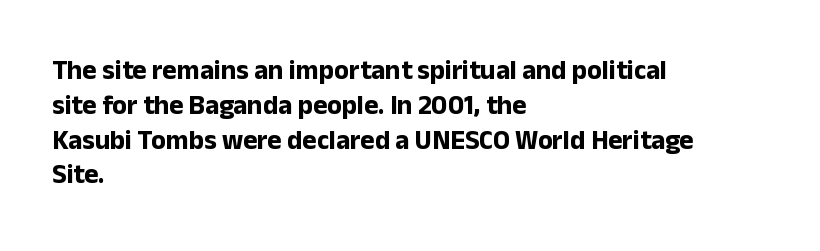
The words here are not underlined. Style check: upright. Typesetter's note: full bold, strokes at maximum text heaviness. Left-aligned paragraph, ragged on the right. One glance says typical: line gaps are just what's usual. Look at the tracking — it's just the regular setting, nothing added.
